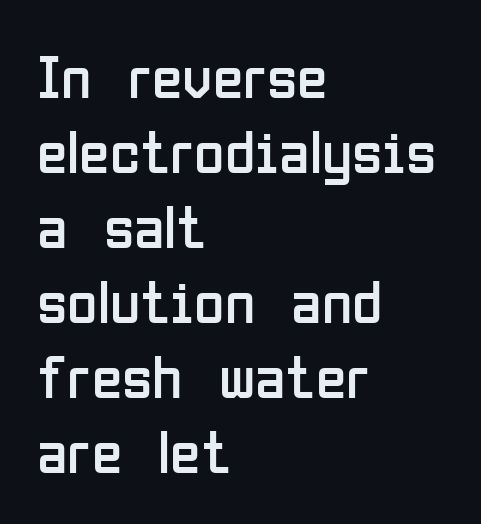
The image shows 62 px regular-weight, condensed sans-serif type, upright; set left-aligned, line spacing 1.21x, normal letter spacing, not underlined; low stroke contrast and a medium x-height.
